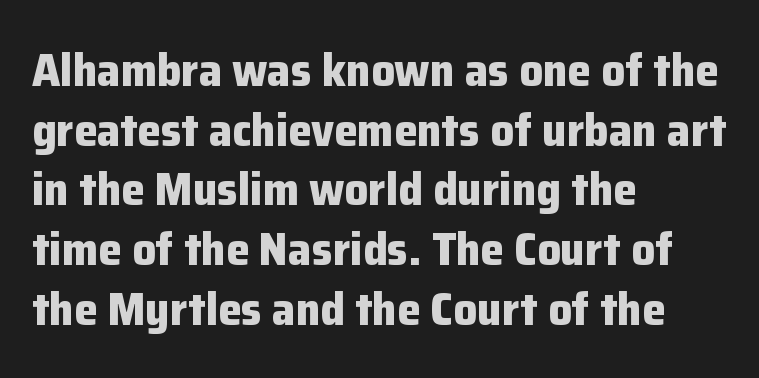
No italicization has been applied; the sample stays upright. Beneath every word, the page is bare. Tracking here is standard; glyphs follow each other at the usual distance. If you drew a ruler down the left edge, every line would touch it. Does the weight exceed regular? Yes, all the way to bold. Quick note: interline space is typical.
